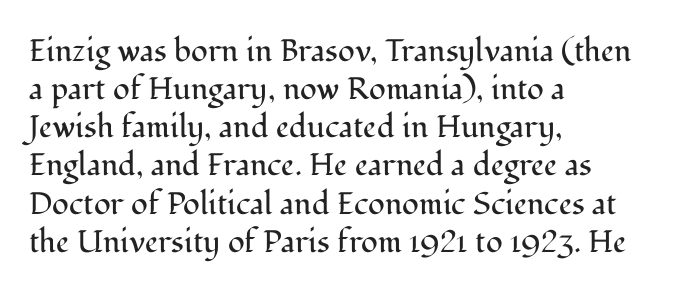
{"serif": "yes", "italic": "no", "bold": "no", "weight": "regular", "width": "normal", "stroke_contrast": "medium", "x_height": "medium", "monospaced": "no", "underline": "no", "align": "left", "line_spacing_ratio": 1.23, "letter_spacing": "normal", "letter_spacing_em": 0.0, "glyph_px": 31}
